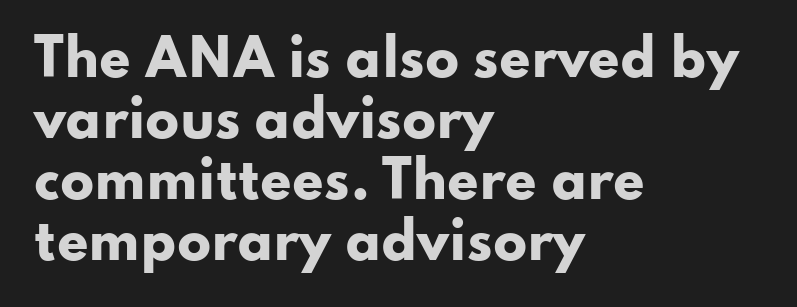
{"serif": "no", "italic": "no", "bold": "yes", "weight": "heavy", "width": "wide", "stroke_contrast": "low", "x_height": "small", "monospaced": "no", "underline": "no", "align": "left", "line_spacing_ratio": 1.22, "letter_spacing": "normal", "letter_spacing_em": 0.0, "glyph_px": 50}
